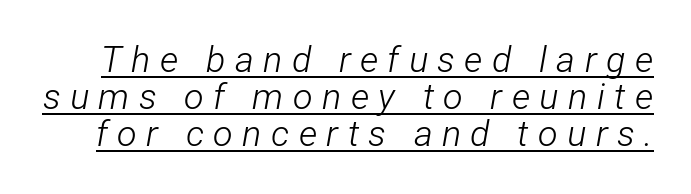
{"italic": "yes", "lean": "right", "slant_degrees": 12, "bold": "no", "weight": "light", "width": "condensed", "stroke_contrast": "low", "x_height": "medium", "monospaced": "no", "underline": "yes", "line_spacing": "tight", "line_spacing_ratio": 1.03, "letter_spacing": "wide", "letter_spacing_em": 0.26, "glyph_px": 36}
